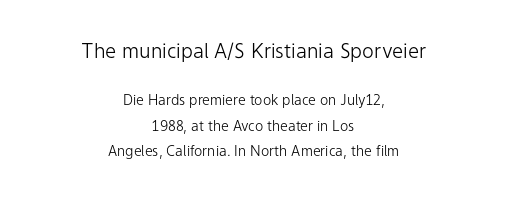
{"italic": "no", "bold": "no", "underline": "no", "align": "center", "line_spacing_ratio": 1.84, "letter_spacing": "normal", "letter_spacing_em": 0.0, "larger_block": "first", "size_ratio": 1.43, "glyph_px": 20}
